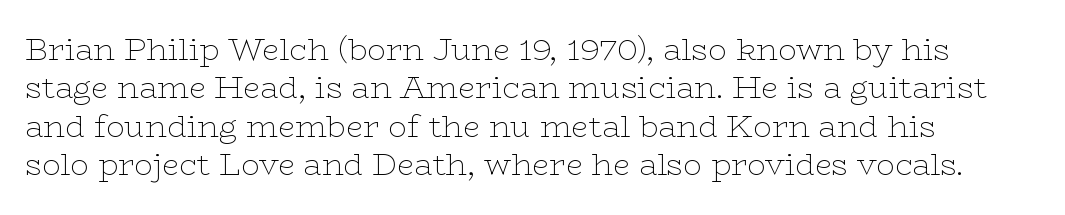
Clear beneath every line of the passage. Unlike a clean sans, this face finishes its strokes with serifs. Line beginnings align vertically; line endings do not. Does the lettering tilt? It doesn't — this is upright. Note the varied advance widths — an 'i' is clearly narrower than an 'm'. A light-to-regular cut is what we see here.
